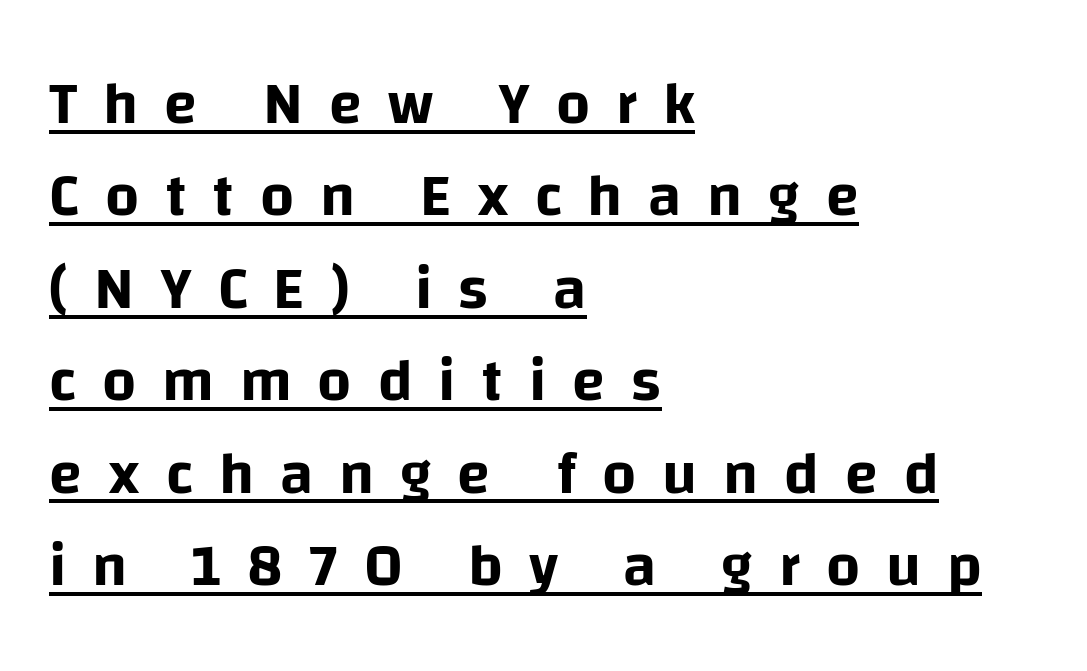
Q: Is the text italic (slanted)? A: No, it is upright.
Q: Is the typeface a serif or a sans-serif typeface? A: Sans-serif.
Q: Is the text underlined? A: Yes.
Q: How is the paragraph aligned? A: Left-aligned.
Q: Is the spacing between letters normal or unusually wide? A: Unusually wide.
Q: Is the spacing between lines tight, normal or loose? A: Normal.
Q: Width (condensed, normal, or wide)? A: Normal.
Q: Stroke contrast? A: Low.
Q: x-height? A: Large.
Q: Monospaced? A: No.
